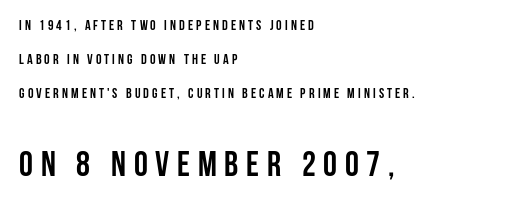
{"serif": "no", "italic": "no", "bold": "yes", "weight": "semibold", "width": "condensed", "stroke_contrast": "low", "x_height": "large", "monospaced": "no", "underline": "no", "align": "left", "line_spacing": "loose", "line_spacing_ratio": 2.43, "letter_spacing": "wide", "letter_spacing_em": 0.22, "larger_block": "second", "size_ratio": 2.5, "glyph_px": 35}
